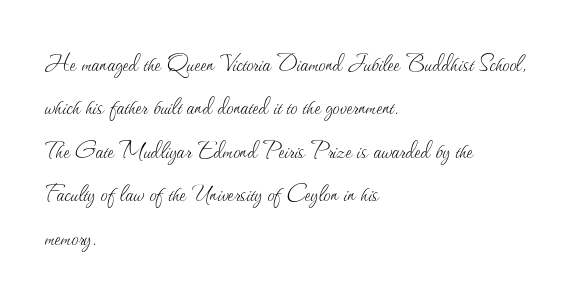
{"bold": "no", "weight": "thin", "width": "normal", "stroke_contrast": "medium", "x_height": "small", "monospaced": "no", "underline": "no", "align": "left", "line_spacing": "normal", "line_spacing_ratio": 1.55, "letter_spacing": "normal", "letter_spacing_em": 0.0, "glyph_px": 28}
